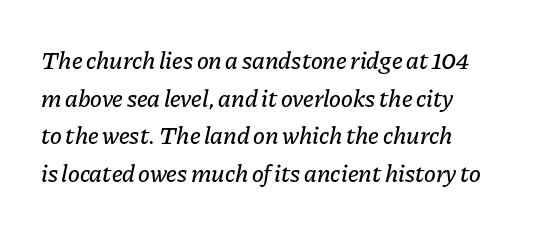
Q: Is the text italic (slanted)? A: Yes, it leans right by about 11 degrees.
Q: Is the text underlined? A: No.
Q: How is the paragraph aligned? A: Left-aligned.
Q: Is the spacing between letters normal or unusually wide? A: Normal.
Q: Is the spacing between lines tight, normal or loose? A: Normal.
